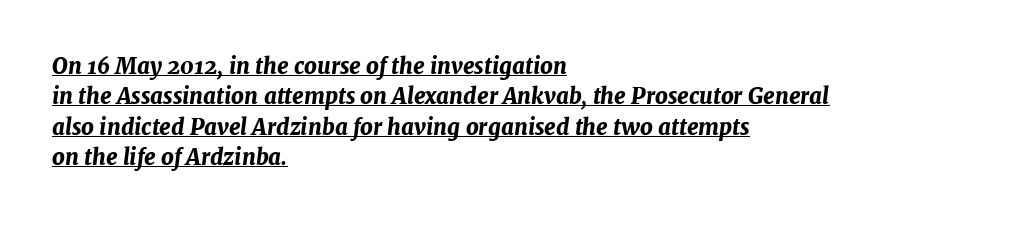
{"italic": "yes", "lean": "right", "slant_degrees": 7, "bold": "yes", "underline": "yes", "align": "left", "line_spacing": "normal", "line_spacing_ratio": 1.38, "letter_spacing": "normal", "letter_spacing_em": 0.0, "glyph_px": 22}
